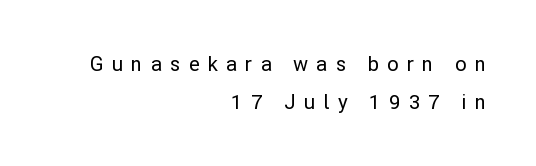
The image shows 20 px text type, upright; set right-aligned, loose line spacing (1.91x), unusually wide letter spacing (+0.41 em), not underlined.
